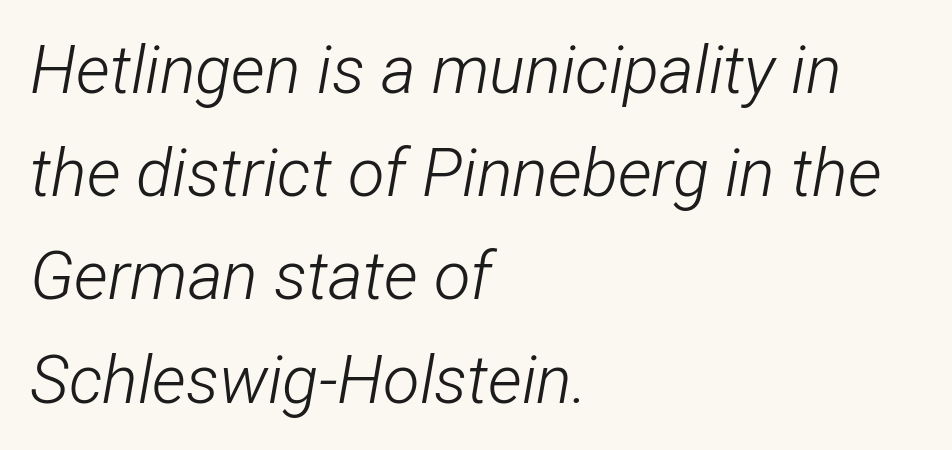
Q: Is the text bold? A: No.
Q: Is the text italic (slanted)? A: Yes, it leans right by about 12 degrees.
Q: Is the text underlined? A: No.
Q: How is the paragraph aligned? A: Left-aligned.
Q: Is the spacing between letters normal or unusually wide? A: Normal.
Q: Is the spacing between lines tight, normal or loose? A: Normal.
Q: Width (condensed, normal, or wide)? A: Condensed.
Q: Stroke contrast? A: Low.
Q: x-height? A: Medium.
Q: Monospaced? A: No.
